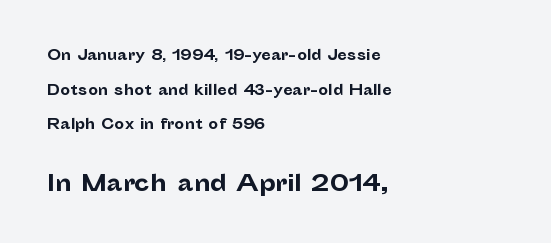
The image shows 23 px bold type, upright; set left-aligned, loose line spacing (2.48x), normal letter spacing, not underlined; the second (bottom) block is 1.64x larger.
